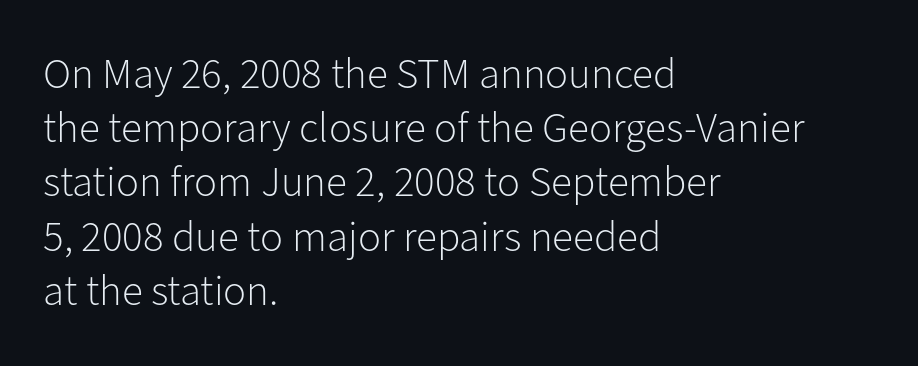
The image shows 43 px light sans-serif type, upright; set left-aligned, normal line spacing (1.26x), normal letter spacing, not underlined; low stroke contrast and a medium x-height.
